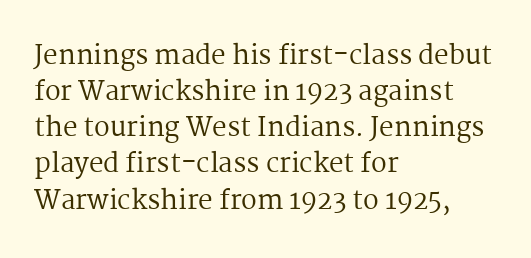
{"italic": "no", "bold": "no", "underline": "no", "align": "left", "line_spacing": "normal", "line_spacing_ratio": 1.39, "letter_spacing": "normal", "letter_spacing_em": 0.0, "glyph_px": 26}
